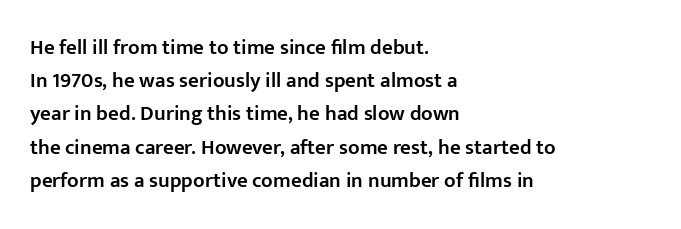
{"italic": "no", "bold": "semi", "underline": "no", "align": "left", "line_spacing": "normal", "line_spacing_ratio": 1.58, "letter_spacing": "normal", "letter_spacing_em": 0.0, "glyph_px": 21}
